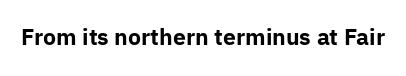
The image shows 22 px bold type, upright; set normal letter spacing, not underlined.
